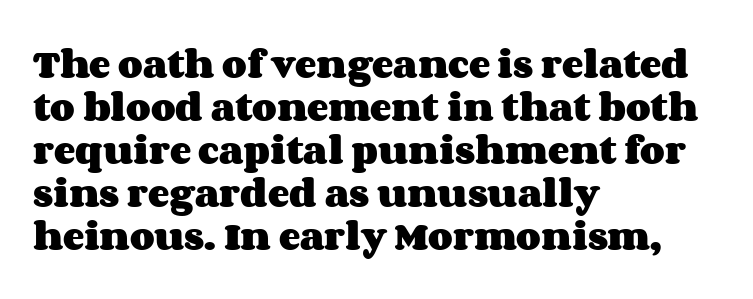
Q: Is the text bold? A: Yes.
Q: Is the text italic (slanted)? A: No, it is upright.
Q: Is the text underlined? A: No.
Q: How is the paragraph aligned? A: Left-aligned.
Q: Is the spacing between letters normal or unusually wide? A: Normal.
Q: Is the spacing between lines tight, normal or loose? A: Normal.
Q: Width (condensed, normal, or wide)? A: Wide.
Q: Stroke contrast? A: Medium.
Q: x-height? A: Large.
Q: Monospaced? A: No.
